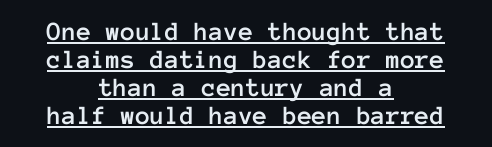
One glance says dense: line gaps are narrower than usual. The setting favours the middle, as headings and verse often do. In terms of letterspacing, this is plain default setting. Designer's note — italics off, roman on.
